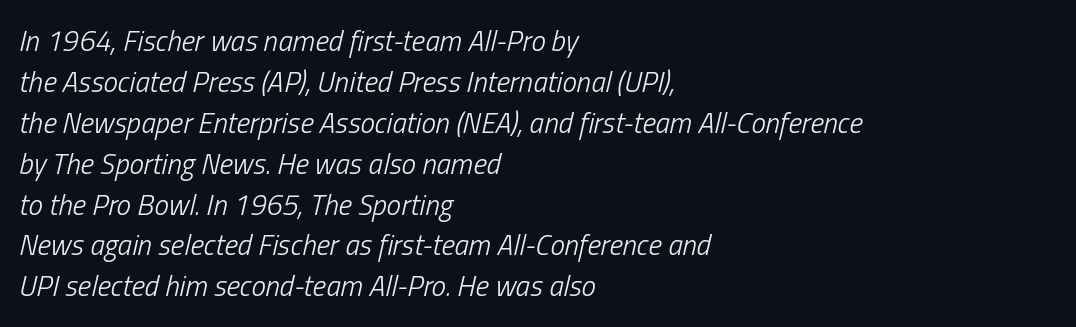
The image shows 29 px light, condensed type, italic (leaning right); set left-aligned, normal line spacing (1.41x), normal letter spacing, not underlined; low stroke contrast and a medium x-height.
